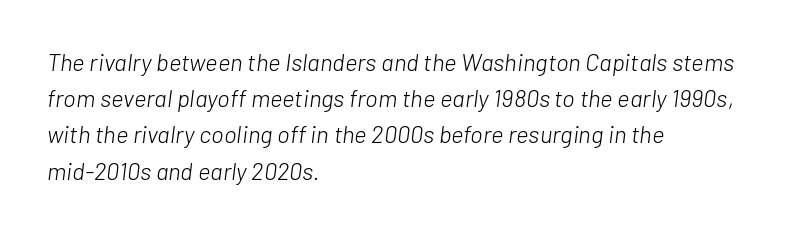
The image shows 24 px text type, italic (leaning right); set left-aligned, normal line spacing (1.51x), normal letter spacing, not underlined.
